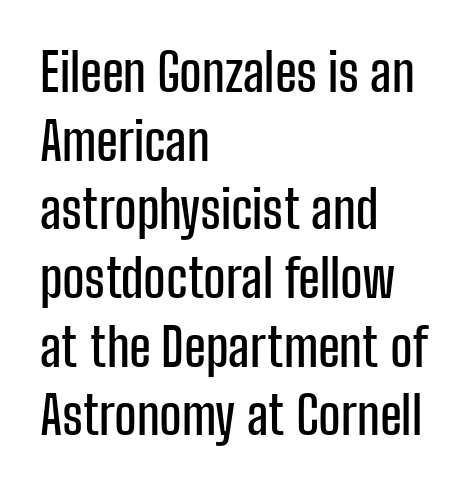
The image shows 52 px condensed sans-serif type, upright; set left-aligned, normal line spacing (1.32x), normal letter spacing, not underlined; low stroke contrast and a medium x-height.
